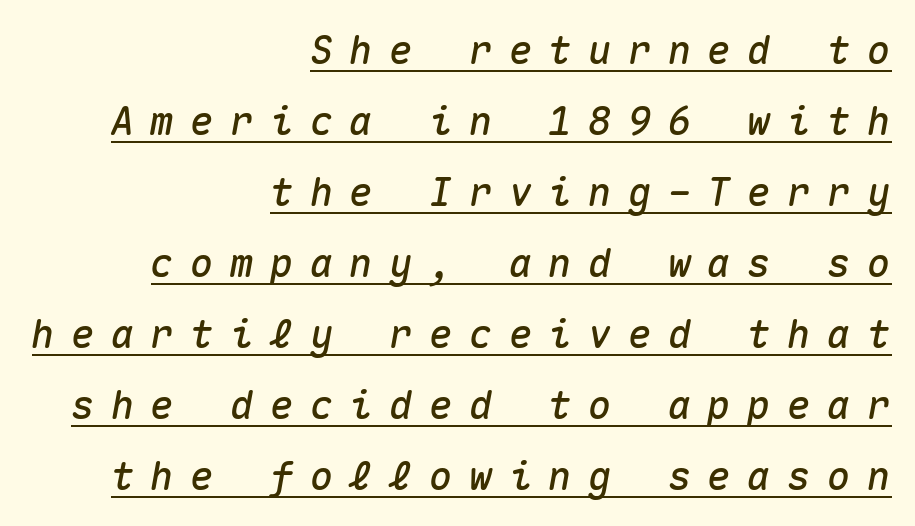
{"italic": "yes", "lean": "right", "slant_degrees": 10, "width": "normal", "stroke_contrast": "medium", "x_height": "medium", "monospaced": "yes", "underline": "yes", "align": "right", "line_spacing_ratio": 1.82, "letter_spacing": "wide", "letter_spacing_em": 0.42, "glyph_px": 39}
